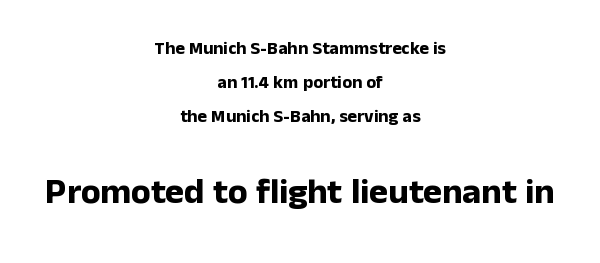
{"serif": "no", "italic": "no", "bold": "yes", "weight": "bold", "width": "normal", "stroke_contrast": "low", "x_height": "medium", "monospaced": "no", "underline": "no", "align": "center", "line_spacing": "loose", "line_spacing_ratio": 1.9, "letter_spacing": "normal", "letter_spacing_em": 0.0, "larger_block": "second", "size_ratio": 2.0, "glyph_px": 36}
